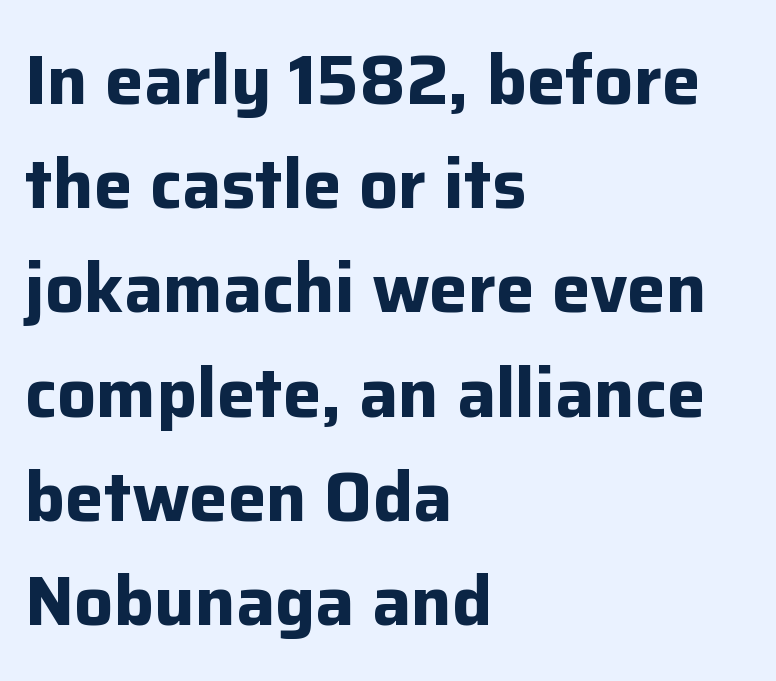
Q: Is the text bold? A: Yes.
Q: Is the text italic (slanted)? A: No, it is upright.
Q: Is the typeface a serif or a sans-serif typeface? A: Sans-serif.
Q: Is the text underlined? A: No.
Q: How is the paragraph aligned? A: Left-aligned.
Q: Is the spacing between letters normal or unusually wide? A: Normal.
Q: Is the spacing between lines tight, normal or loose? A: Normal.
Q: Width (condensed, normal, or wide)? A: Normal.
Q: Stroke contrast? A: Low.
Q: x-height? A: Medium.
Q: Monospaced? A: No.
